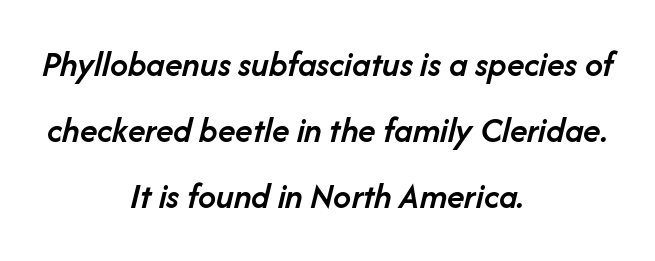
Q: Is the text bold? A: Semi-bold.
Q: Is the text italic (slanted)? A: Yes, it leans right by about 14 degrees.
Q: Is the text underlined? A: No.
Q: How is the paragraph aligned? A: Centered.
Q: Is the spacing between letters normal or unusually wide? A: Normal.
Q: Width (condensed, normal, or wide)? A: Normal.
Q: Stroke contrast? A: Low.
Q: x-height? A: Medium.
Q: Monospaced? A: No.
